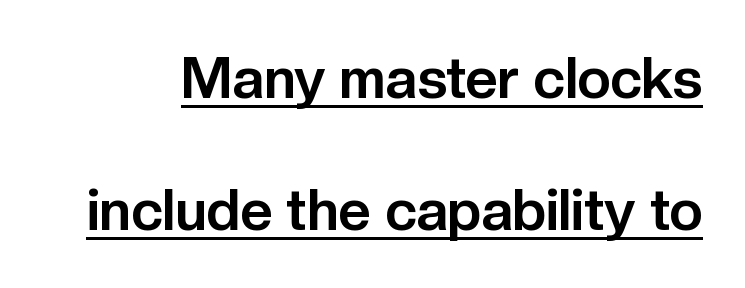
{"serif": "no", "italic": "no", "bold": "yes", "weight": "bold", "width": "normal", "stroke_contrast": "low", "x_height": "medium", "monospaced": "no", "underline": "yes", "line_spacing": "loose", "line_spacing_ratio": 2.32, "letter_spacing": "normal", "letter_spacing_em": 0.0, "glyph_px": 57}
